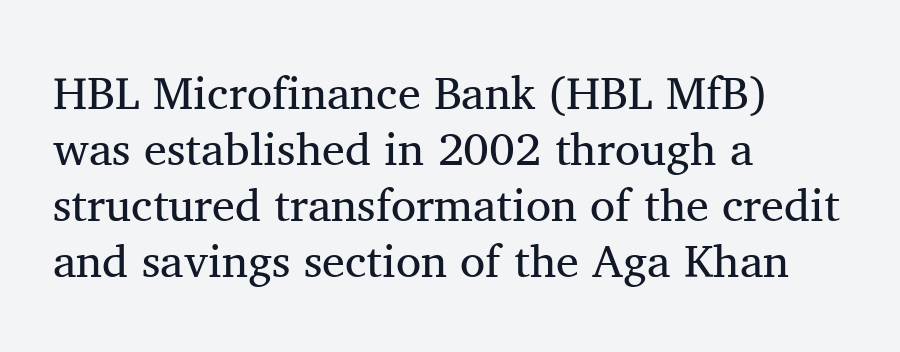
{"serif": "yes", "italic": "no", "bold": "no", "weight": "regular", "width": "normal", "stroke_contrast": "medium", "x_height": "medium", "monospaced": "no", "underline": "no", "align": "left", "line_spacing_ratio": 1.22, "letter_spacing": "normal", "letter_spacing_em": 0.0, "glyph_px": 46}
